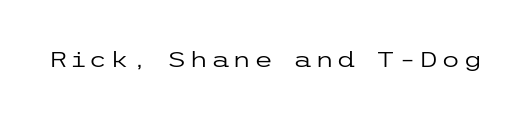
Q: Is the text bold? A: No.
Q: Is the text italic (slanted)? A: No, it is upright.
Q: Is the text underlined? A: No.
